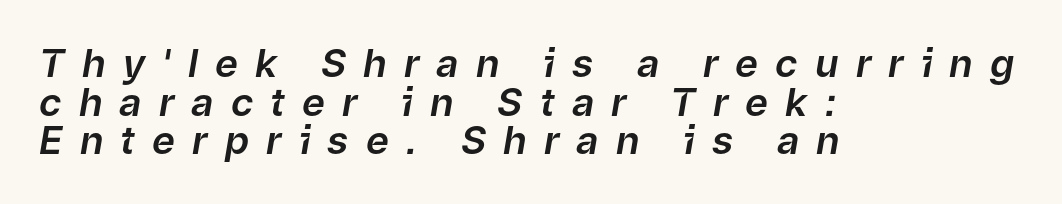
Slant detected: the letters are inclined. Students, note that the glyphs here are deliberately spaced far apart. Each letter keeps its own natural width here, so spacing adapts to shape. Underlining? Definitely not there. Notice how the passage keeps a crisp vertical edge on the left only.
